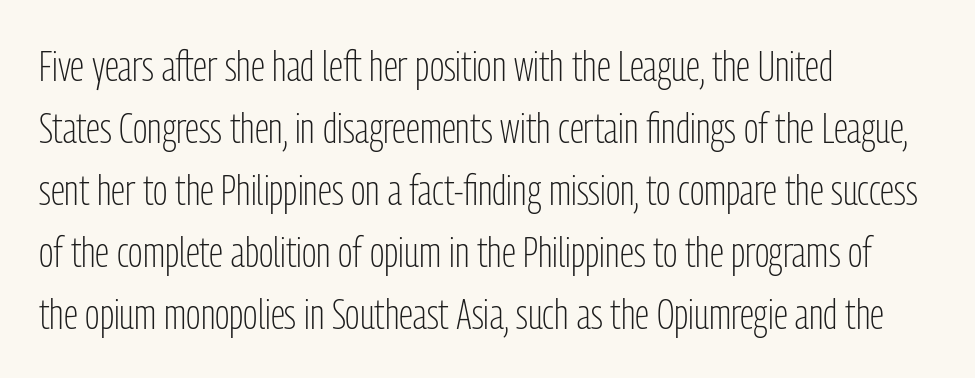
The designer went with a sans here, leaving each stem footless. Every row of glyphs begins at an identical x-position on the left. Any mark beneath the type? The region is blank. The characters are drawn with everyday or finer stroke widths. Each letter keeps its own natural width here, so spacing adapts to shape. The letterforms sit shoulder to shoulder at normal distance.
